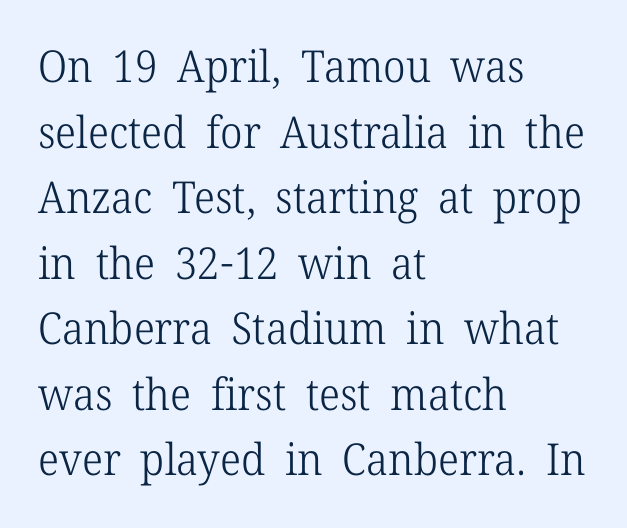
Q: Is the text bold? A: No.
Q: Is the text italic (slanted)? A: No, it is upright.
Q: Is the typeface a serif or a sans-serif typeface? A: Serif.
Q: Is the text underlined? A: No.
Q: How is the paragraph aligned? A: Left-aligned.
Q: Is the spacing between letters normal or unusually wide? A: Normal.
Q: Is the spacing between lines tight, normal or loose? A: Normal.
Q: Width (condensed, normal, or wide)? A: Normal.
Q: Stroke contrast? A: Low.
Q: x-height? A: Medium.
Q: Monospaced? A: No.
